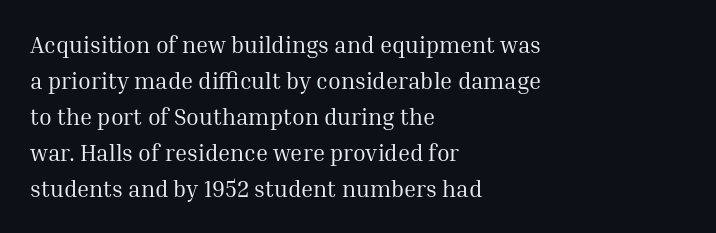
Q: Is the text bold? A: No.
Q: Is the text italic (slanted)? A: No, it is upright.
Q: Is the text underlined? A: No.
Q: How is the paragraph aligned? A: Left-aligned.
Q: Is the spacing between letters normal or unusually wide? A: Normal.
Q: Is the spacing between lines tight, normal or loose? A: Normal.
